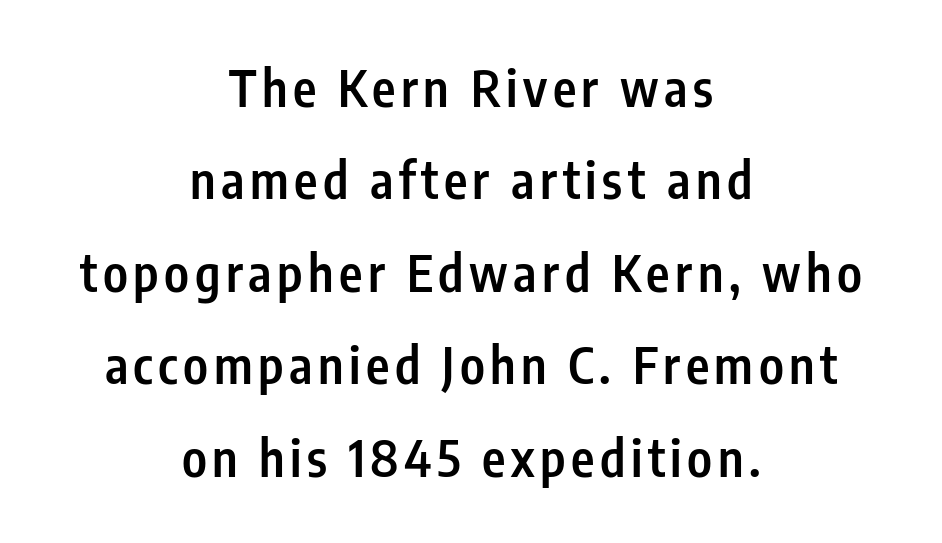
Q: Is the text bold? A: Semi-bold.
Q: Is the text italic (slanted)? A: No, it is upright.
Q: Is the typeface a serif or a sans-serif typeface? A: Sans-serif.
Q: Is the text underlined? A: No.
Q: How is the paragraph aligned? A: Centered.
Q: Width (condensed, normal, or wide)? A: Condensed.
Q: Stroke contrast? A: Low.
Q: x-height? A: Medium.
Q: Monospaced? A: No.
